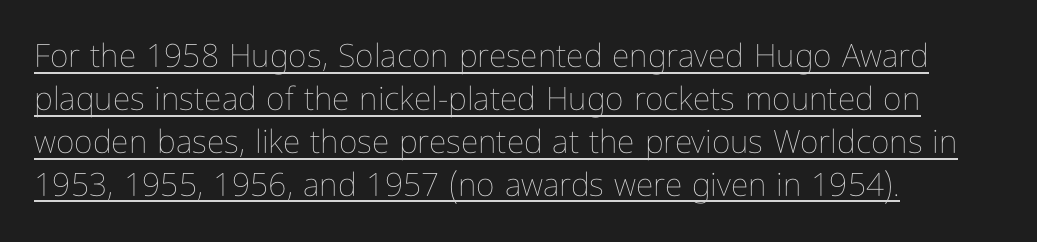
{"italic": "no", "bold": "no", "weight": "thin", "width": "condensed", "stroke_contrast": "low", "x_height": "medium", "monospaced": "no", "underline": "yes", "align": "left", "line_spacing": "normal", "line_spacing_ratio": 1.34, "letter_spacing": "normal", "letter_spacing_em": 0.0, "glyph_px": 32}
